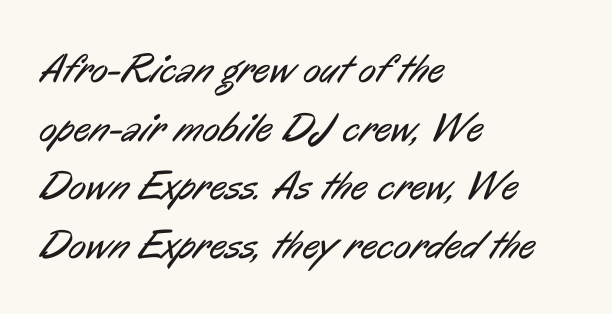
The image shows 41 px regular-weight, condensed sans-serif type; set left-aligned, normal line spacing (1.43x), normal letter spacing, not underlined; low stroke contrast and a medium x-height.
